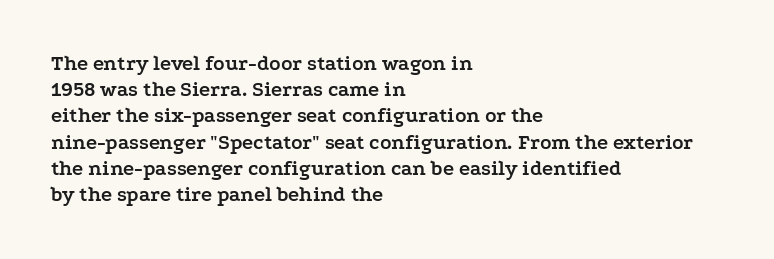
{"italic": "no", "bold": "yes", "underline": "no", "align": "left", "line_spacing": "normal", "line_spacing_ratio": 1.25, "letter_spacing": "normal", "letter_spacing_em": 0.0, "glyph_px": 21}
